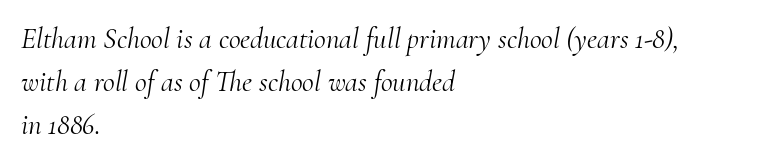
Q: Is the text bold? A: No.
Q: Is the text italic (slanted)? A: Yes, it leans right by about 10 degrees.
Q: Is the typeface a serif or a sans-serif typeface? A: Serif.
Q: Is the text underlined? A: No.
Q: How is the paragraph aligned? A: Left-aligned.
Q: Is the spacing between letters normal or unusually wide? A: Normal.
Q: Is the spacing between lines tight, normal or loose? A: Normal.
Q: Width (condensed, normal, or wide)? A: Normal.
Q: Stroke contrast? A: Medium.
Q: x-height? A: Small.
Q: Monospaced? A: No.
